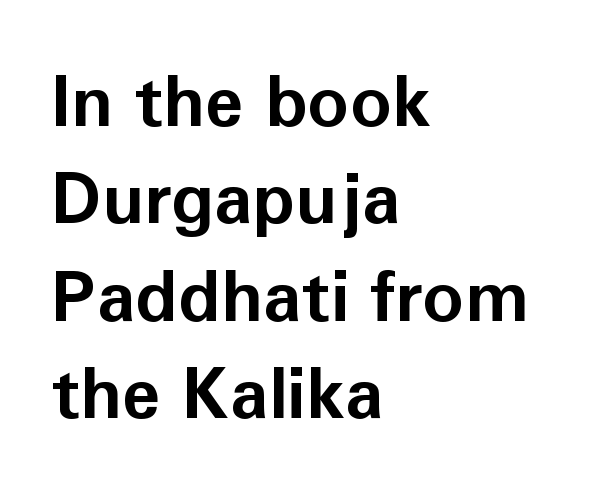
This rendering leaves character spacing at its baseline value. Which margin do the lines hug? The left one — the right edge is uneven. The glyphs are unaccompanied by any horizontal stroke below them. The rendering uses natural spacing where letterforms have individual widths.
